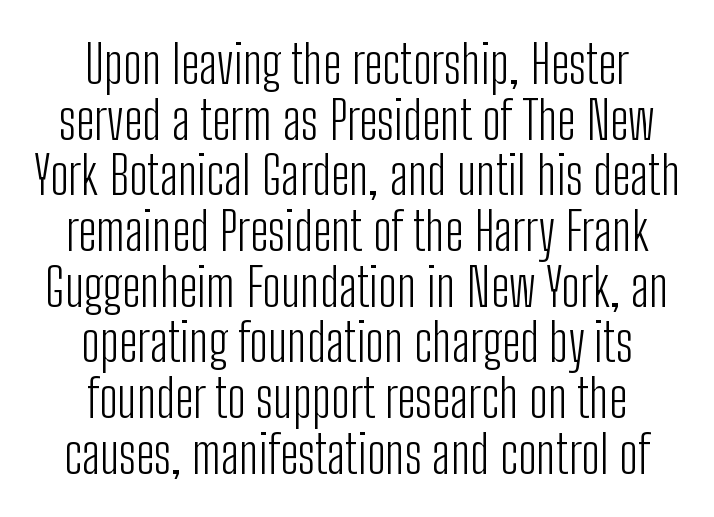
{"serif": "no", "italic": "no", "bold": "no", "weight": "light", "width": "condensed", "stroke_contrast": "low", "x_height": "medium", "monospaced": "no", "underline": "no", "align": "center", "line_spacing": "tight", "line_spacing_ratio": 1.05, "letter_spacing": "normal", "letter_spacing_em": 0.0, "glyph_px": 53}
